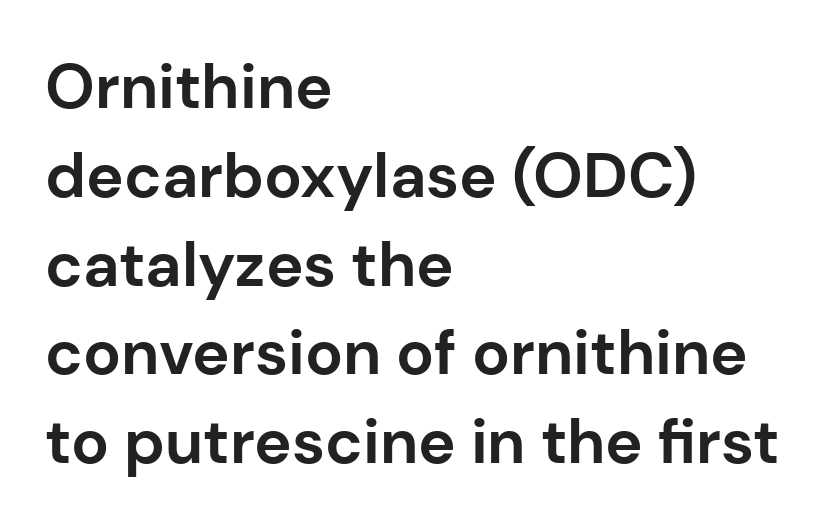
If you drew a line through each stem, it would be perfectly vertical. Layout note: lines flush left. Look at the tracking — it's just the regular setting, nothing added. Here the designer chose a conventional face with non-uniform glyph widths.
